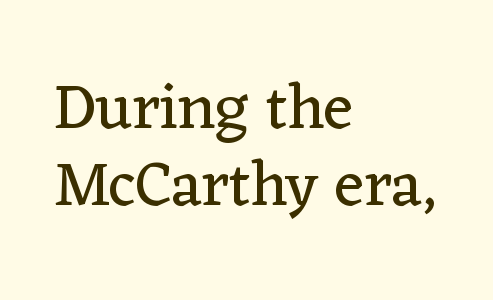
Q: Is the text bold? A: No.
Q: Is the text italic (slanted)? A: No, it is upright.
Q: Is the typeface a serif or a sans-serif typeface? A: Serif.
Q: Is the text underlined? A: No.
Q: How is the paragraph aligned? A: Left-aligned.
Q: Is the spacing between letters normal or unusually wide? A: Normal.
Q: Width (condensed, normal, or wide)? A: Normal.
Q: Stroke contrast? A: Low.
Q: x-height? A: Medium.
Q: Monospaced? A: No.
